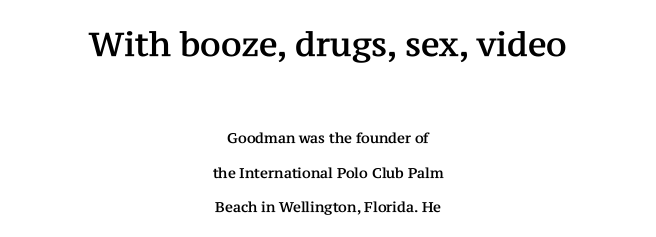
The image shows 33 px serif type, upright; set centered, loose line spacing (2.45x), normal letter spacing, not underlined; the first (top) block is 2.36x larger; medium stroke contrast and a medium x-height.
